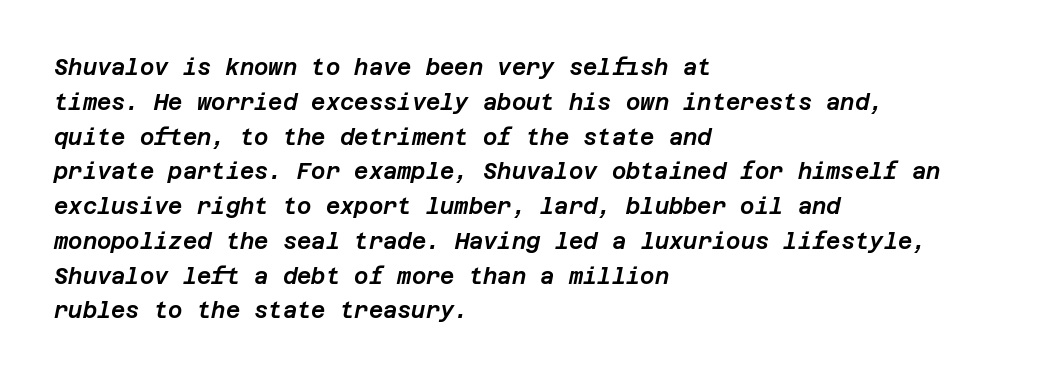
Style check: oblique. Typeset ragged right — the left edge is the straight one. Nothing unusual about the tracking: characters are spaced as the font intends. The passage shown stacks its lines at a standard gap.
